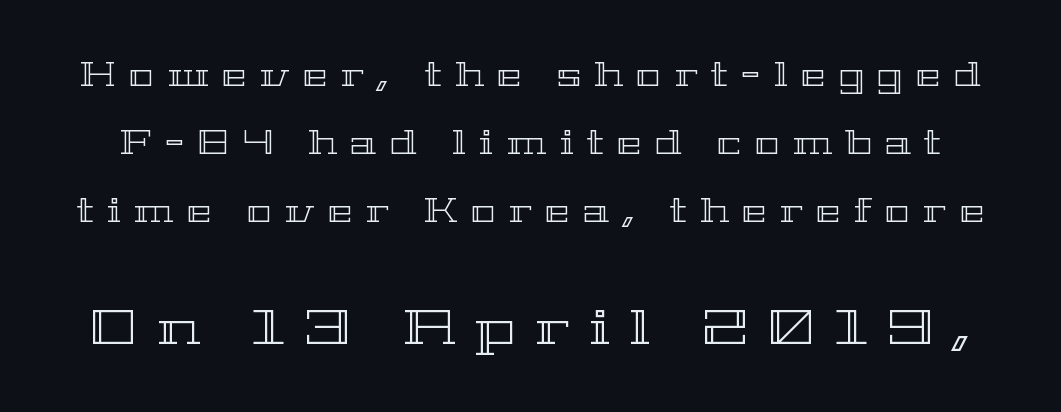
{"italic": "no", "width": "wide", "x_height": "medium", "monospaced": "no", "underline": "no", "line_spacing": "loose", "line_spacing_ratio": 2.06, "letter_spacing": "wide", "letter_spacing_em": 0.41, "larger_block": "second", "size_ratio": 1.48, "glyph_px": 49}
